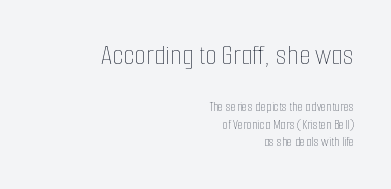
{"italic": "no", "bold": "no", "weight": "thin", "width": "condensed", "stroke_contrast": "low", "x_height": "medium", "monospaced": "no", "underline": "no", "align": "right", "line_spacing": "normal", "line_spacing_ratio": 1.25, "letter_spacing": "normal", "letter_spacing_em": 0.0, "larger_block": "first", "size_ratio": 2.14, "glyph_px": 30}
